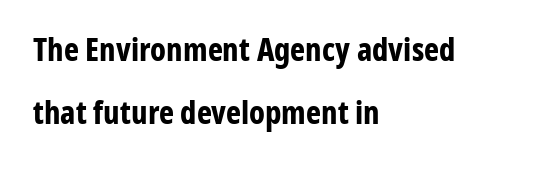
The image shows 32 px bold, condensed sans-serif type, upright; set left-aligned, loose line spacing (1.98x), normal letter spacing, not underlined; low stroke contrast and a medium x-height.
